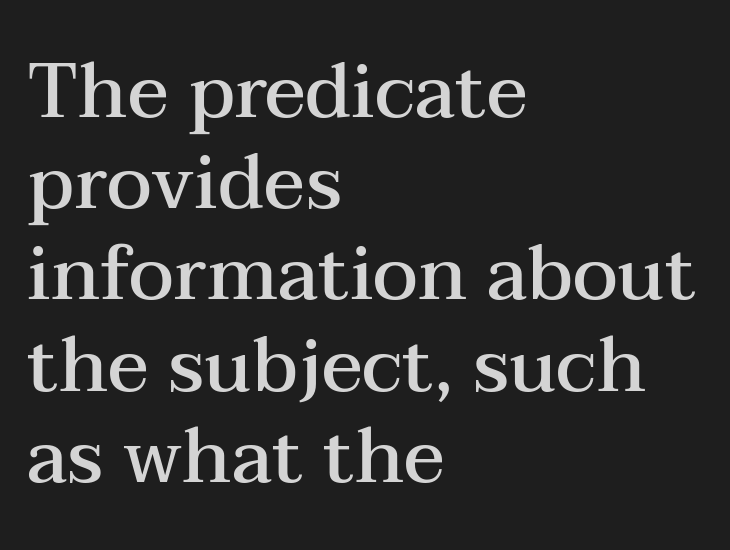
The image shows 76 px semibold, wide serif type, upright; set left-aligned, line spacing 1.2x, normal letter spacing, not underlined; medium stroke contrast and a medium x-height.
